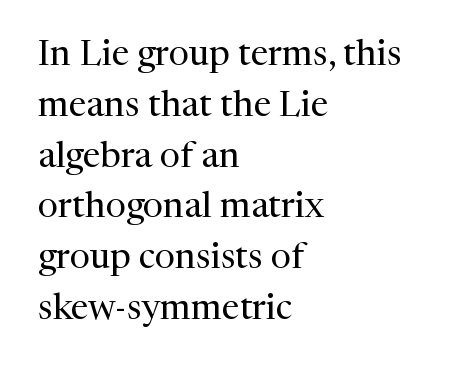
{"serif": "yes", "italic": "no", "bold": "no", "weight": "regular", "width": "normal", "stroke_contrast": "medium", "x_height": "medium", "monospaced": "no", "underline": "no", "align": "left", "line_spacing": "normal", "line_spacing_ratio": 1.41, "letter_spacing": "normal", "letter_spacing_em": 0.0, "glyph_px": 36}
